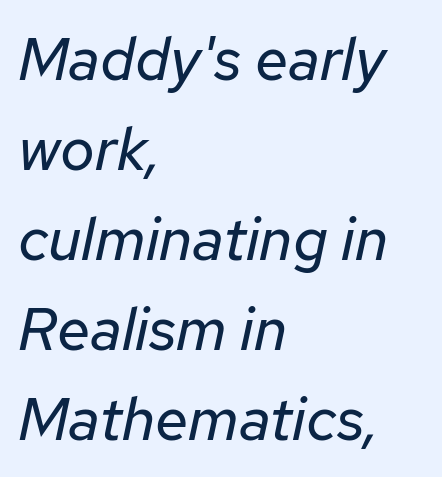
The image shows 60 px regular-weight type, italic (leaning right); set left-aligned, normal line spacing (1.5x), normal letter spacing, not underlined; low stroke contrast and a medium x-height.
